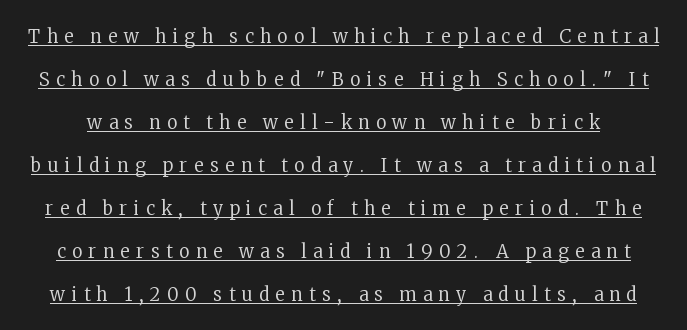
{"italic": "no", "bold": "no", "underline": "yes", "line_spacing": "loose", "line_spacing_ratio": 2.15, "letter_spacing": "wide", "letter_spacing_em": 0.33, "glyph_px": 20}
